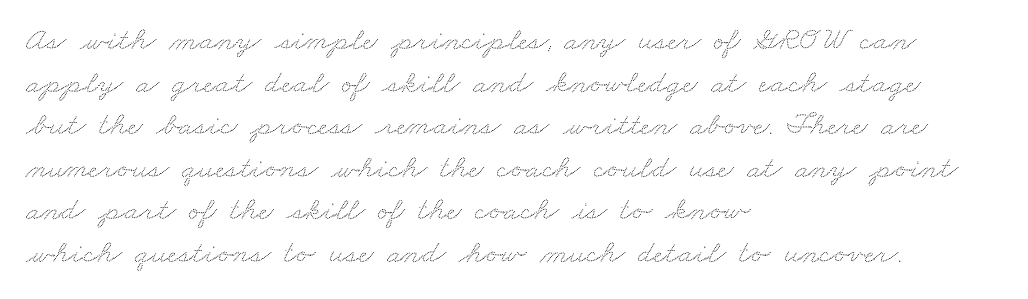
Q: Is the text underlined? A: No.
Q: How is the paragraph aligned? A: Left-aligned.
Q: Is the spacing between letters normal or unusually wide? A: Normal.
Q: Is the spacing between lines tight, normal or loose? A: Normal.
Q: Width (condensed, normal, or wide)? A: Wide.
Q: Stroke contrast? A: Low.
Q: x-height? A: Small.
Q: Monospaced? A: No.
